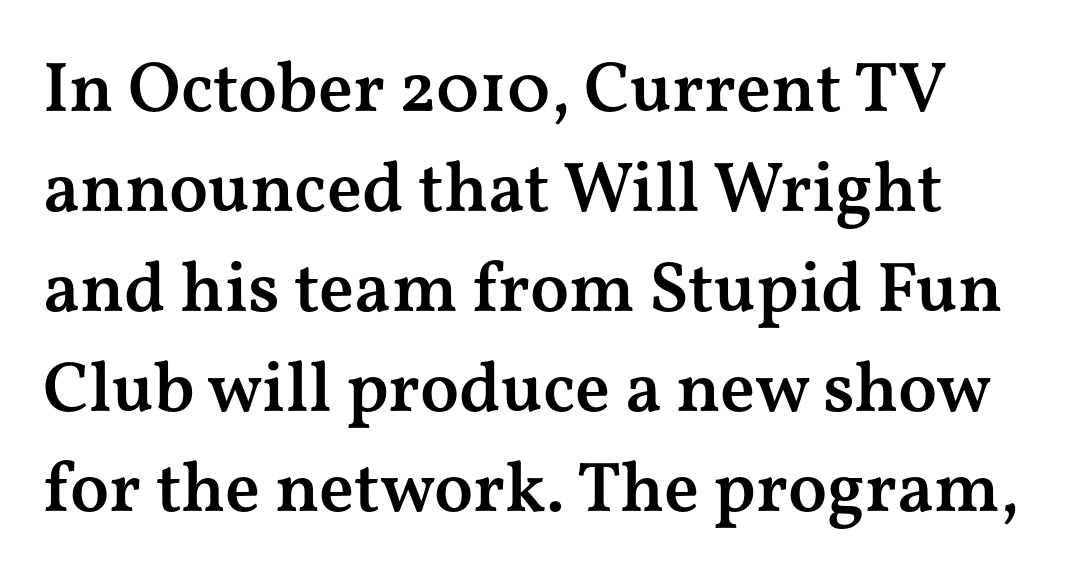
Q: Is the text bold? A: Semi-bold.
Q: Is the text italic (slanted)? A: No, it is upright.
Q: Is the typeface a serif or a sans-serif typeface? A: Serif.
Q: Is the text underlined? A: No.
Q: How is the paragraph aligned? A: Left-aligned.
Q: Is the spacing between letters normal or unusually wide? A: Normal.
Q: Is the spacing between lines tight, normal or loose? A: Normal.
Q: Width (condensed, normal, or wide)? A: Wide.
Q: Stroke contrast? A: Medium.
Q: x-height? A: Medium.
Q: Monospaced? A: No.
